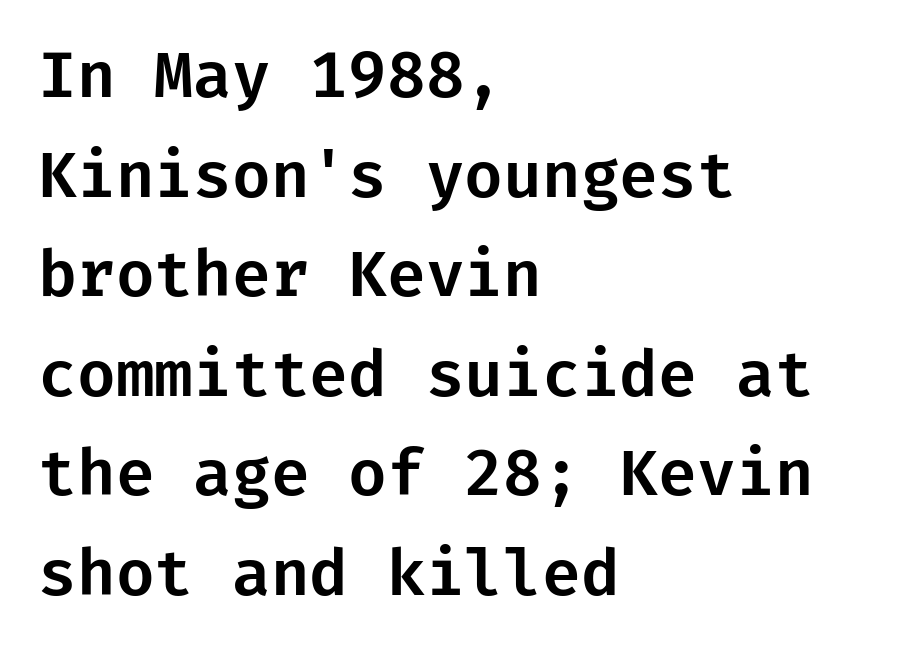
Q: Is the text italic (slanted)? A: No, it is upright.
Q: Is the typeface a serif or a sans-serif typeface? A: Sans-serif.
Q: Is the text underlined? A: No.
Q: How is the paragraph aligned? A: Left-aligned.
Q: Is the spacing between letters normal or unusually wide? A: Normal.
Q: Is the spacing between lines tight, normal or loose? A: Normal.
Q: Width (condensed, normal, or wide)? A: Normal.
Q: Stroke contrast? A: Low.
Q: x-height? A: Medium.
